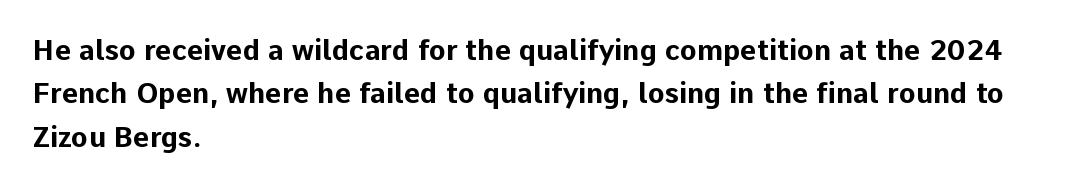
This sample uses plain, unmodified letter spacing. Pretty heavy lettering here — definitely bold. Descenders are the only things crossing below the line. I'd call this a sans setting — the letters go barefoot. Characters remain perfectly vertical along every line. Horizontally, the lines are justified to the leading edge only.
